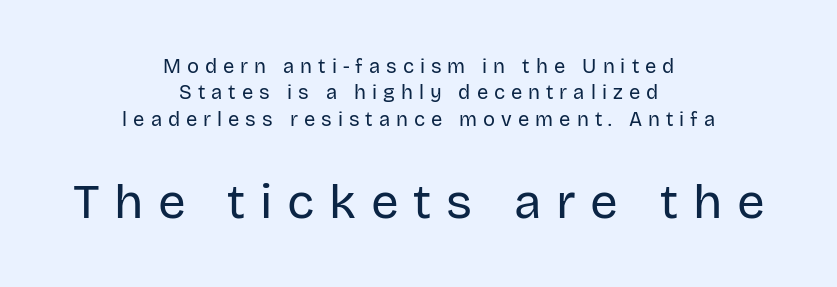
{"serif": "no", "italic": "no", "bold": "no", "weight": "regular", "width": "normal", "stroke_contrast": "low", "x_height": "large", "monospaced": "no", "underline": "no", "align": "center", "line_spacing": "normal", "line_spacing_ratio": 1.32, "letter_spacing": "wide", "letter_spacing_em": 0.3, "larger_block": "second", "size_ratio": 2.45, "glyph_px": 49}
